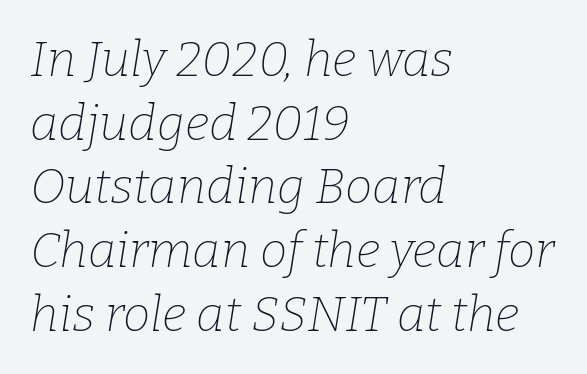
Q: Is the text bold? A: No.
Q: Is the text italic (slanted)? A: Yes, it leans right by about 9 degrees.
Q: Is the typeface a serif or a sans-serif typeface? A: Serif.
Q: Is the text underlined? A: No.
Q: How is the paragraph aligned? A: Left-aligned.
Q: Is the spacing between letters normal or unusually wide? A: Normal.
Q: Is the spacing between lines tight, normal or loose? A: Normal.
Q: Width (condensed, normal, or wide)? A: Normal.
Q: Stroke contrast? A: Low.
Q: x-height? A: Medium.
Q: Monospaced? A: No.
